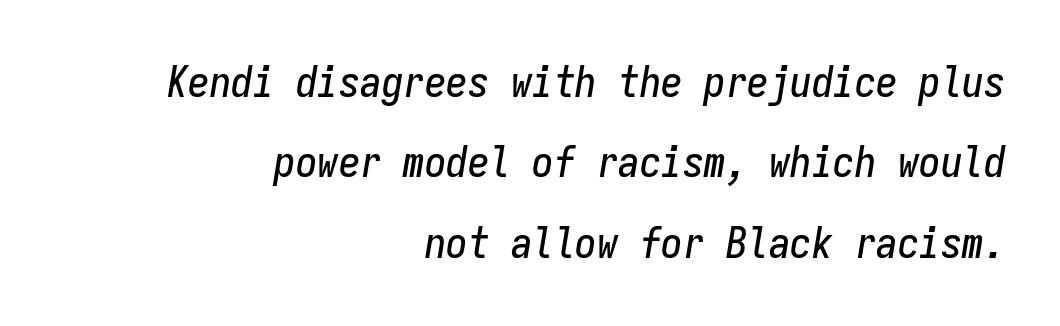
Q: Is the text italic (slanted)? A: Yes, it leans right by about 9 degrees.
Q: Is the text underlined? A: No.
Q: How is the paragraph aligned? A: Right-aligned.
Q: Is the spacing between letters normal or unusually wide? A: Normal.
Q: Width (condensed, normal, or wide)? A: Condensed.
Q: Stroke contrast? A: Low.
Q: x-height? A: Medium.
Q: Monospaced? A: Yes.
